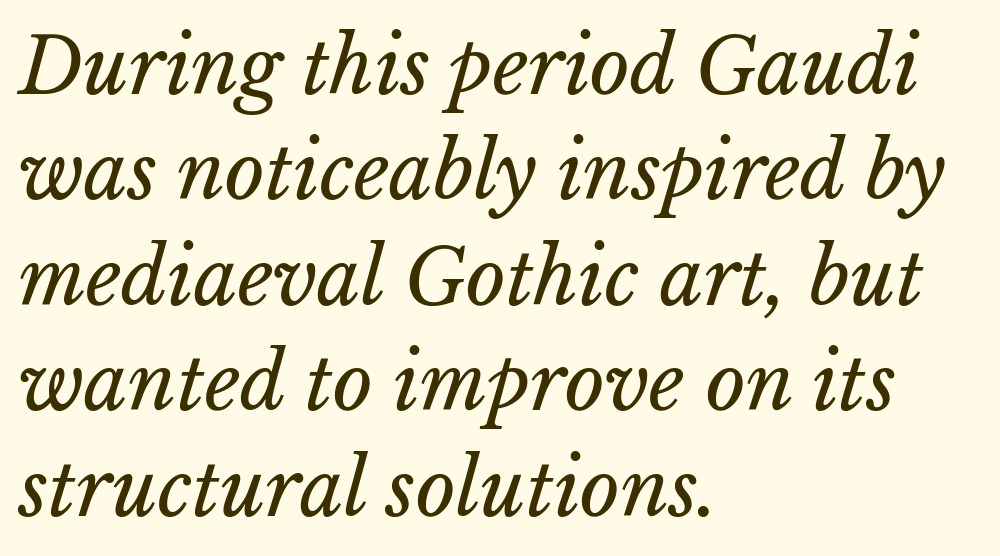
{"italic": "yes", "lean": "right", "slant_degrees": 15, "bold": "no", "weight": "regular", "width": "normal", "stroke_contrast": "low", "x_height": "medium", "monospaced": "no", "underline": "no", "align": "left", "line_spacing": "normal", "line_spacing_ratio": 1.37, "letter_spacing": "normal", "letter_spacing_em": 0.0, "glyph_px": 77}
